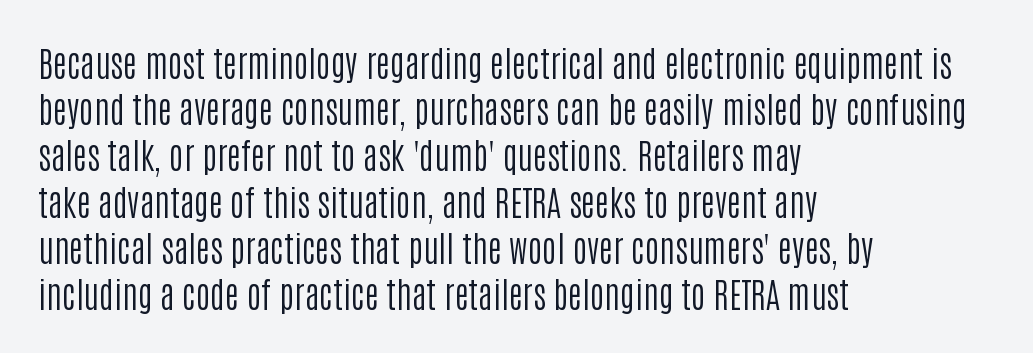
The image shows 35 px regular-weight, condensed sans-serif type, upright; set left-aligned, normal line spacing (1.32x), normal letter spacing, not underlined; low stroke contrast and a large x-height.
